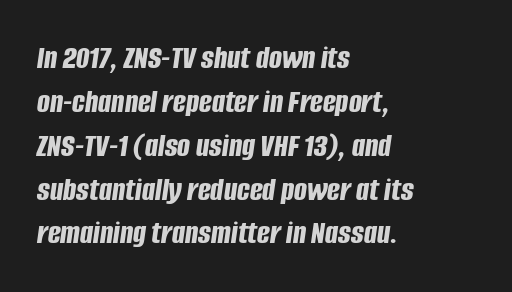
The image shows 34 px bold, condensed type, italic (leaning right); set left-aligned, normal line spacing (1.29x), normal letter spacing, not underlined; low stroke contrast and a large x-height.
